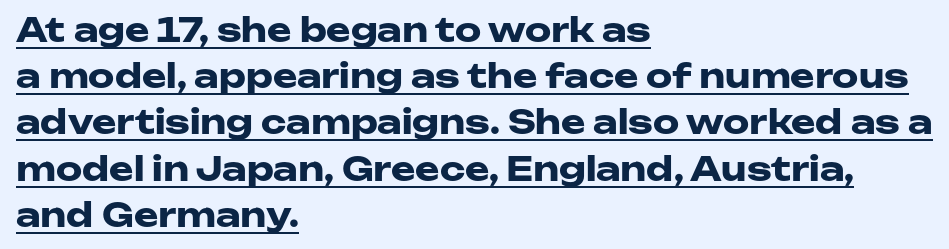
Caption: lettering with a line underneath. These lines are rendered in a variable-pitch font. Serif or sans? Sans — the stroke terminals are bare. The lettering holds an erect, upright posture throughout.
